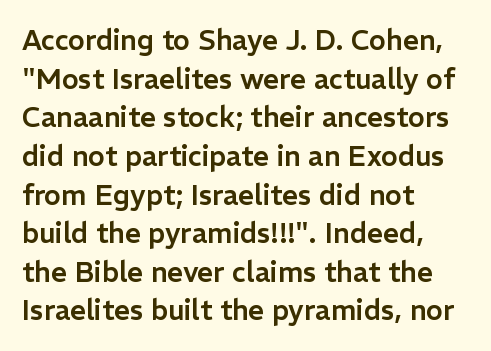
The image shows 28 px sans-serif type, upright; set left-aligned, normal line spacing (1.38x), normal letter spacing, not underlined; low stroke contrast and a medium x-height.
